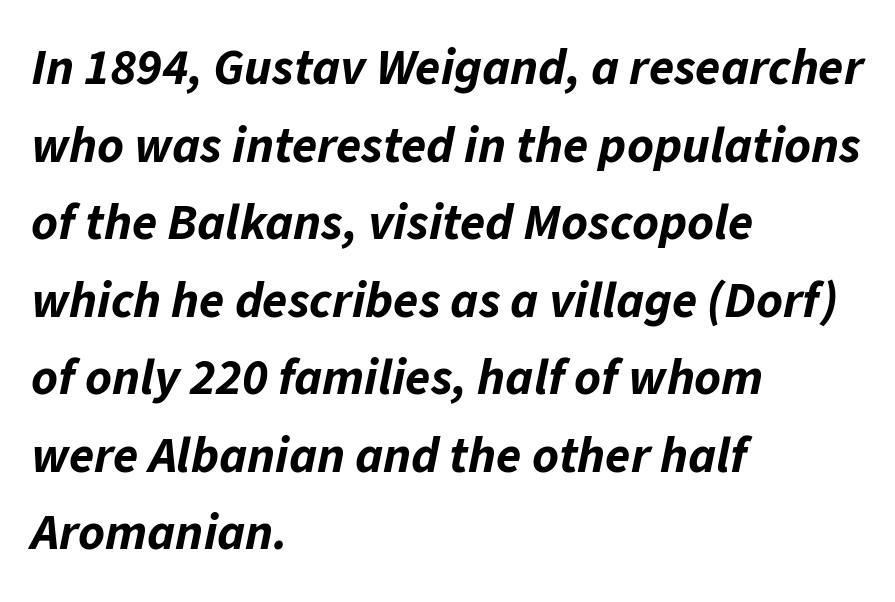
{"italic": "yes", "lean": "right", "slant_degrees": 11, "bold": "yes", "weight": "bold", "width": "normal", "stroke_contrast": "low", "x_height": "medium", "monospaced": "no", "underline": "no", "align": "left", "line_spacing": "normal", "line_spacing_ratio": 1.52, "letter_spacing": "normal", "letter_spacing_em": 0.0, "glyph_px": 51}
